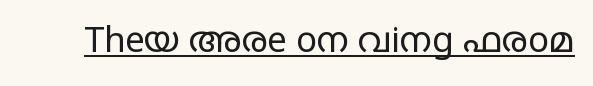
Q: Is the text bold? A: No.
Q: Is the text italic (slanted)? A: No, it is upright.
Q: Is the typeface a serif or a sans-serif typeface? A: Sans-serif.
Q: Is the text underlined? A: Yes.
Q: Is the spacing between letters normal or unusually wide? A: Normal.
Q: Width (condensed, normal, or wide)? A: Wide.
Q: Stroke contrast? A: Low.
Q: x-height? A: Large.
Q: Monospaced? A: No.
